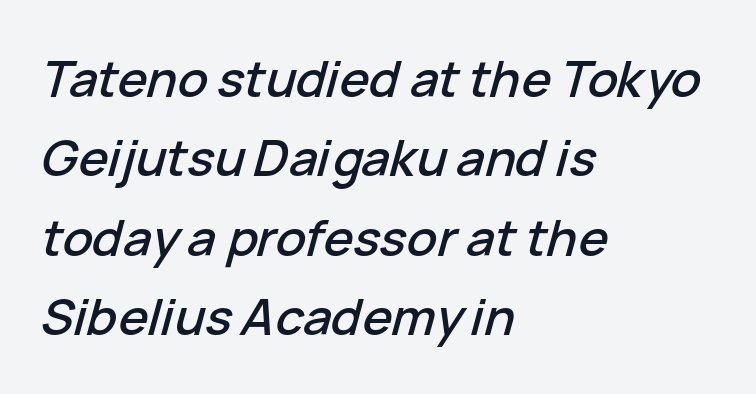
Q: Is the text italic (slanted)? A: Yes, it leans right by about 15 degrees.
Q: Is the text underlined? A: No.
Q: How is the paragraph aligned? A: Left-aligned.
Q: Is the spacing between letters normal or unusually wide? A: Normal.
Q: Is the spacing between lines tight, normal or loose? A: Normal.
Q: Width (condensed, normal, or wide)? A: Normal.
Q: Stroke contrast? A: Low.
Q: x-height? A: Medium.
Q: Monospaced? A: No.
